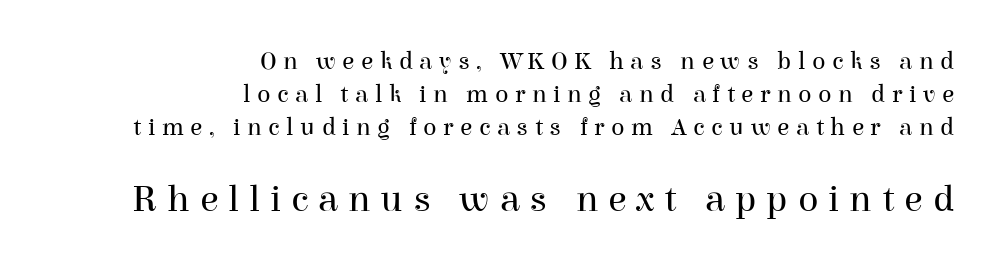
Q: Is the text bold? A: No.
Q: Is the text italic (slanted)? A: No, it is upright.
Q: Is the typeface a serif or a sans-serif typeface? A: Serif.
Q: Is the text underlined? A: No.
Q: How is the paragraph aligned? A: Right-aligned.
Q: Is the spacing between letters normal or unusually wide? A: Unusually wide.
Q: Is the spacing between lines tight, normal or loose? A: Normal.
Q: Which block of text is set in a larger size, the first (top) or the second (bottom)? A: The second (bottom) one.
Q: Width (condensed, normal, or wide)? A: Normal.
Q: Stroke contrast? A: High.
Q: x-height? A: Medium.
Q: Monospaced? A: No.
